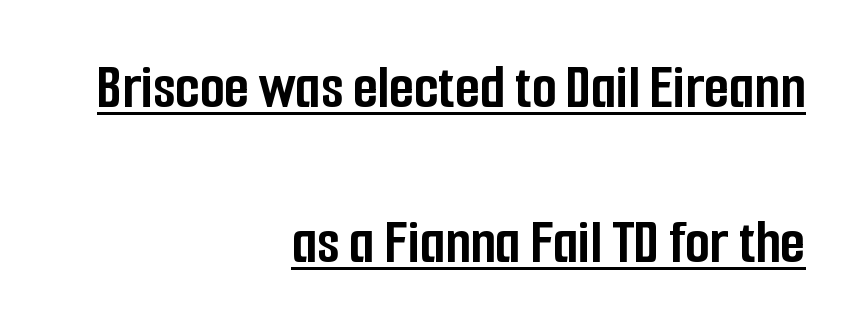
A typesetter would call this proportional, since set widths differ per character. A baseline rule has been typeset under these characters. Every stem runs plumb, perpendicular to the baseline. Students, this is bold: see how much ink each stroke carries. The designer went with a sans here, leaving each stem footless.
